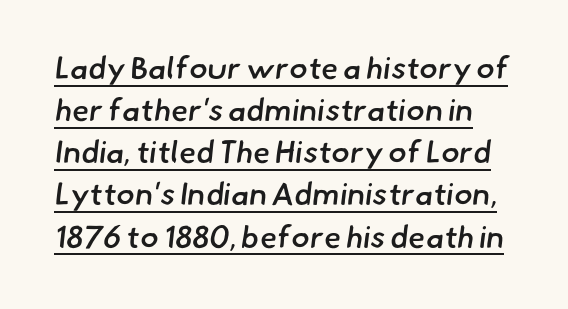
{"serif": "no", "bold": "semi", "weight": "semibold", "width": "normal", "stroke_contrast": "low", "x_height": "small", "monospaced": "no", "underline": "yes", "line_spacing": "normal", "line_spacing_ratio": 1.36, "letter_spacing": "normal", "letter_spacing_em": 0.0, "glyph_px": 31}
